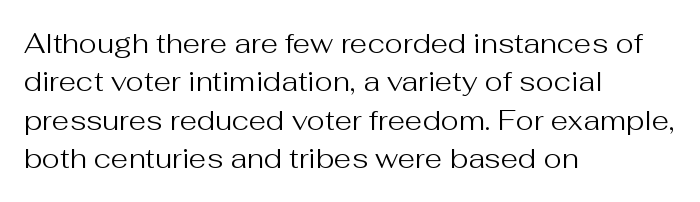
Plain, unruled lines of type. The block of text has a typical density, with ordinary space between rows. This is not heavy type; no bold has been used. Students, note that the glyphs here touch the page at normal intervals.
